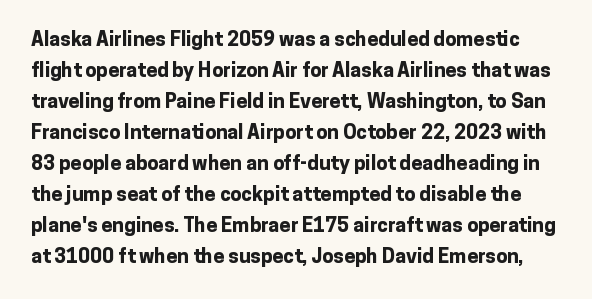
Q: Is the text bold? A: Yes.
Q: Is the text italic (slanted)? A: No, it is upright.
Q: Is the text underlined? A: No.
Q: Is the spacing between letters normal or unusually wide? A: Normal.
Q: Is the spacing between lines tight, normal or loose? A: Normal.
